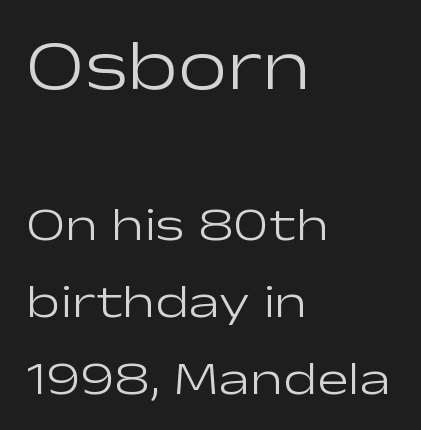
Q: Is the text bold? A: No.
Q: Is the text italic (slanted)? A: No, it is upright.
Q: Is the typeface a serif or a sans-serif typeface? A: Sans-serif.
Q: Is the text underlined? A: No.
Q: How is the paragraph aligned? A: Left-aligned.
Q: Is the spacing between letters normal or unusually wide? A: Normal.
Q: Is the spacing between lines tight, normal or loose? A: Normal.
Q: Which block of text is set in a larger size, the first (top) or the second (bottom)? A: The first (top) one.
Q: Width (condensed, normal, or wide)? A: Wide.
Q: Stroke contrast? A: Low.
Q: x-height? A: Medium.
Q: Monospaced? A: No.
